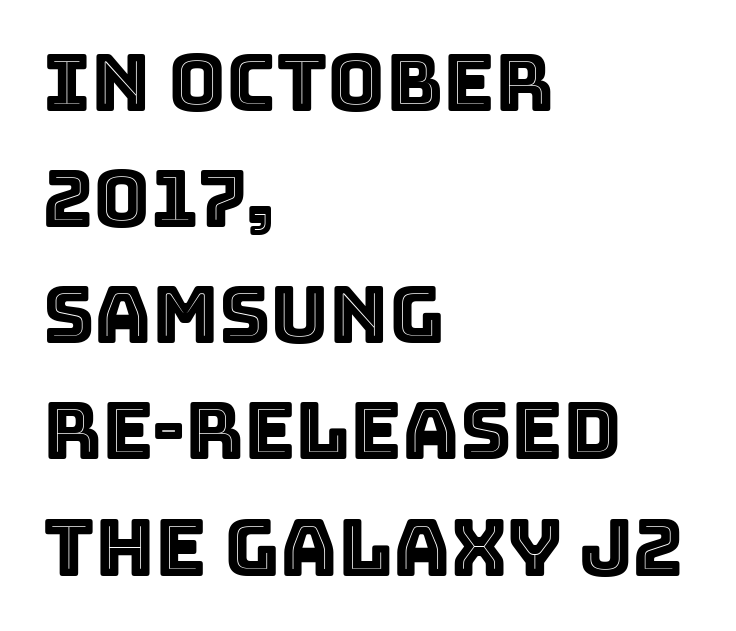
The leading is moderate, giving the passage an even texture. Just letters on the line, the space beneath them empty. The rendering keeps characters at their native spacing. Visually the block forms a straight wall on the left and a jagged coastline on the right. Ordinary non-slanted type is in use.
